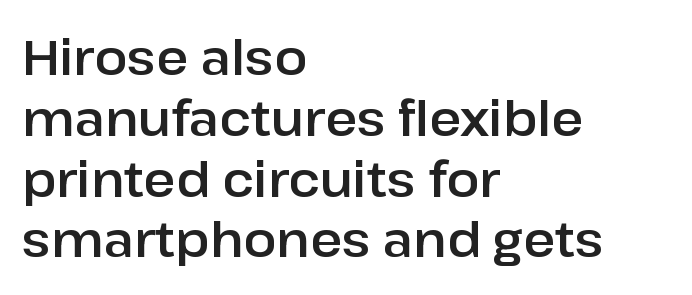
The rendering uses natural spacing where letterforms have individual widths. No extra tracking has been applied to these lines. The font's upright variant was chosen for this text. The face used here is a sans, in the tradition of grotesques and geometrics. Bare-footed words on every line.
